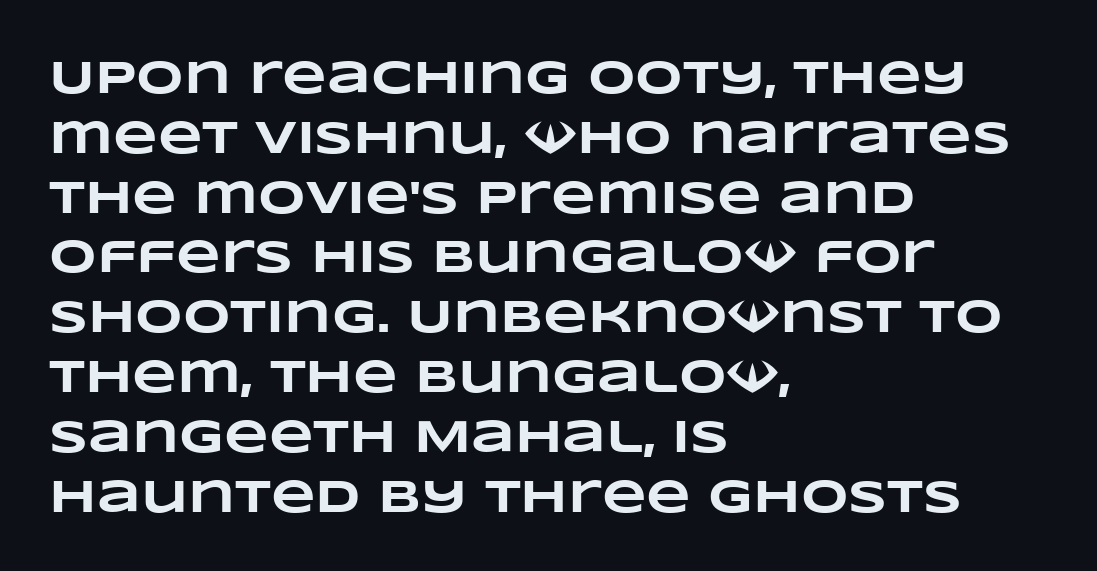
{"bold": "yes", "weight": "heavy", "width": "wide", "stroke_contrast": "low", "x_height": "large", "monospaced": "no", "underline": "no", "align": "left", "line_spacing": "normal", "line_spacing_ratio": 1.3, "letter_spacing": "normal", "letter_spacing_em": 0.0, "glyph_px": 46}
